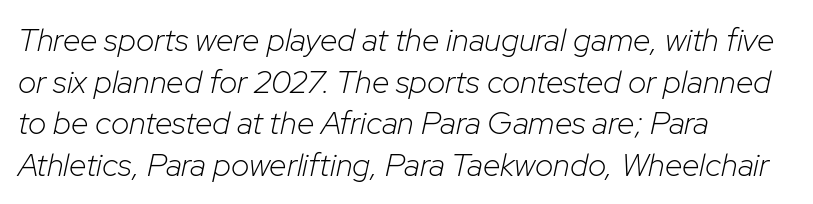
The passage shown is not bold in any degree. You could call the tracking neutral — neither tight nor loose. Think of a printed novel: that variable character pitch is what you see here. What's the leading like? Ordinary, nothing unusual. Designer's note — italics engaged. The space directly below the letters is spotless.
